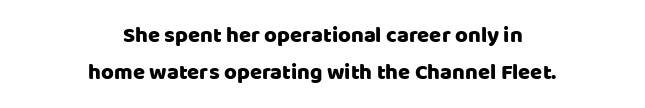
A typesetter would call this zero additional tracking. Posture: straight, roman, zero tilt. Letters rest on an invisible, unmarked baseline. The block of text has a typical density, with ordinary space between rows.
